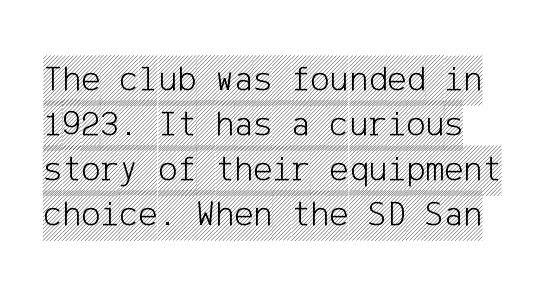
The strip under each line holds only bare page. The lines are quadded left. Posture: vertical. The space between consecutive lines is moderate. Tracking here is standard; glyphs follow each other at the usual distance.
